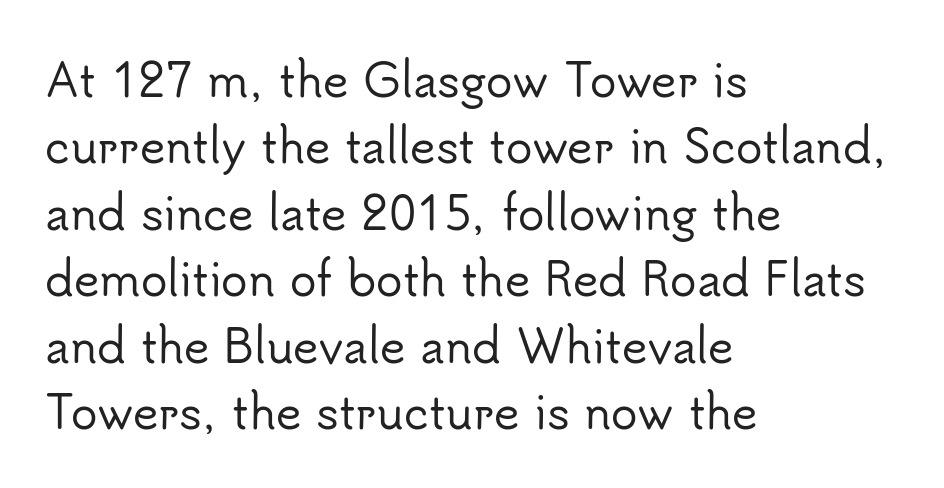
Q: Is the text italic (slanted)? A: No, it is upright.
Q: Is the typeface a serif or a sans-serif typeface? A: Sans-serif.
Q: Is the text underlined? A: No.
Q: How is the paragraph aligned? A: Left-aligned.
Q: Is the spacing between letters normal or unusually wide? A: Normal.
Q: Is the spacing between lines tight, normal or loose? A: Normal.
Q: Width (condensed, normal, or wide)? A: Normal.
Q: Stroke contrast? A: Low.
Q: x-height? A: Small.
Q: Monospaced? A: No.
